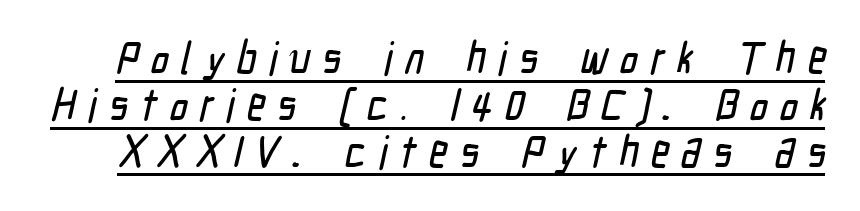
Spacing verdict: proportional, widths tailored to each character. The rendered words wear a rule along their underside. The letterforms stand isolated, each surrounded by extra space. Does the type have serifs? No, each stem ends abruptly. Reading down the column, the eye jumps only a short way to each next line.
